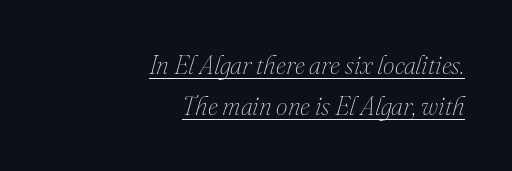
The face used here has a pronounced slope to its letters. The lines are quadded right. No extra tracking has been applied to these lines. Descenders here cross a horizontal rule under the line. Ink coverage per letter is moderate at most. Rows of type keep a routine distance in the vertical direction.
